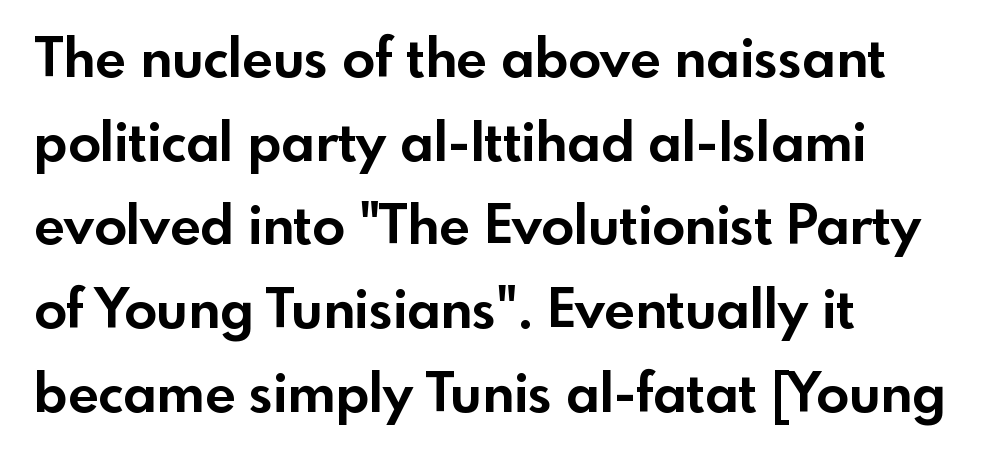
Q: Is the text bold? A: Yes.
Q: Is the text italic (slanted)? A: No, it is upright.
Q: Is the typeface a serif or a sans-serif typeface? A: Sans-serif.
Q: Is the text underlined? A: No.
Q: How is the paragraph aligned? A: Left-aligned.
Q: Is the spacing between letters normal or unusually wide? A: Normal.
Q: Is the spacing between lines tight, normal or loose? A: Normal.
Q: Width (condensed, normal, or wide)? A: Normal.
Q: x-height? A: Small.
Q: Monospaced? A: No.
